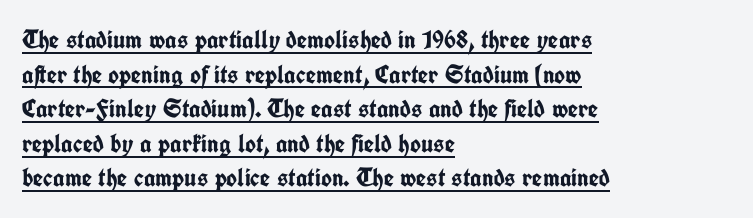
{"italic": "no", "bold": "yes", "underline": "yes", "align": "left", "line_spacing": "normal", "line_spacing_ratio": 1.33, "letter_spacing": "normal", "letter_spacing_em": 0.0, "glyph_px": 26}
